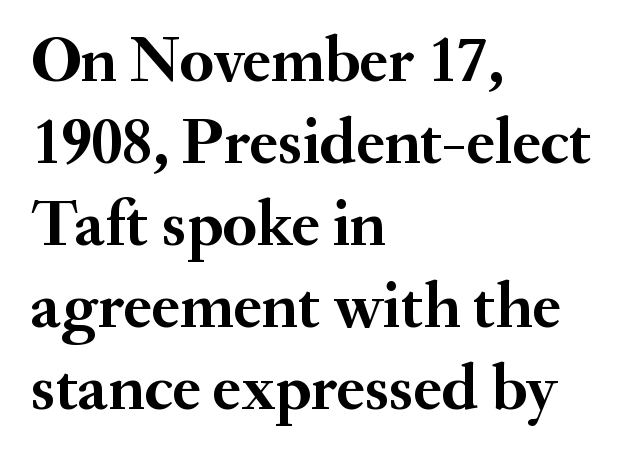
In terms of letterspacing, this is plain default setting. Bold? Absolutely — the strokes are thick and heavy. The rows are spaced the way most documents space them. The type family on display is of the serif kind. The typesetter chose a ragged-right arrangement here.
